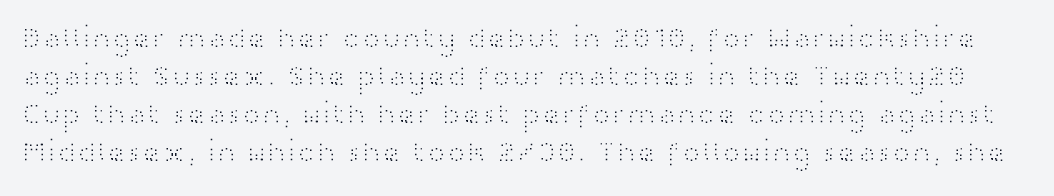
The image shows 30 px light, wide sans-serif type, upright; set normal line spacing (1.27x), normal letter spacing, not underlined; high stroke contrast and a medium x-height.
